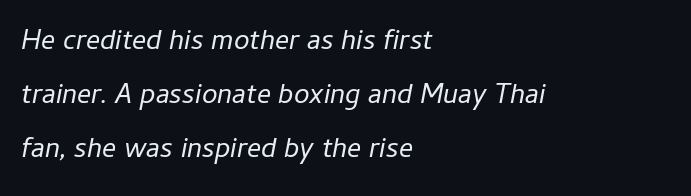
The image shows 28 px regular-weight type, italic (leaning right); set left-aligned, loose line spacing (1.92x), normal letter spacing, not underlined; low stroke contrast and a medium x-height.
